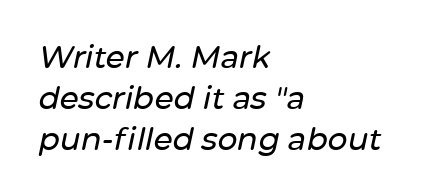
Horizontal alignment here is leftward, the default for most running prose. If you measured baseline to baseline, you'd find a middling distance. Each letter keeps its own natural width here, so spacing adapts to shape. Tracking here is standard; glyphs follow each other at the usual distance. Designer's note — italics engaged. The glyphs are unaccompanied by any horizontal stroke below them.
